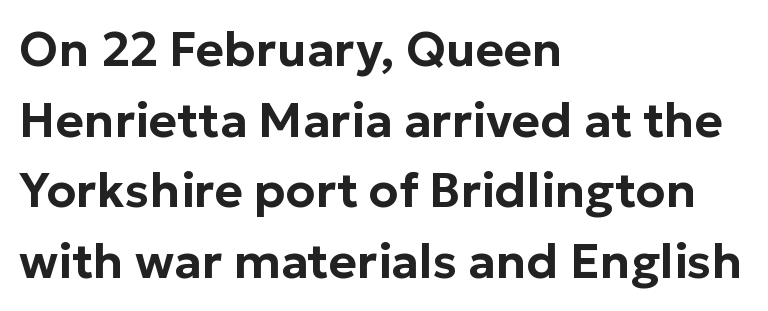
The specimen omits any rule beneath the text block's lines. Visually the block forms a straight wall on the left and a jagged coastline on the right. Do the letters lean? They stand straight. The gaps between neighbouring characters are ordinary and unremarkable. These lines are rendered in a variable-pitch font. Compared with typical paragraphs, the rows here are spaced about the same.
